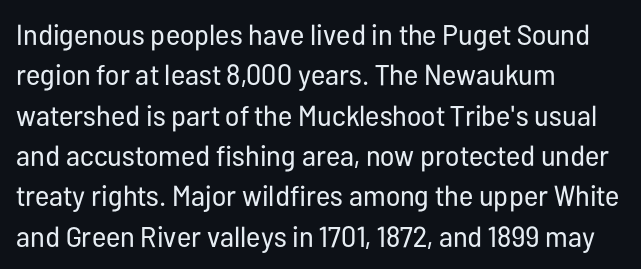
Q: Is the text bold? A: No.
Q: Is the text italic (slanted)? A: No, it is upright.
Q: Is the typeface a serif or a sans-serif typeface? A: Sans-serif.
Q: Is the text underlined? A: No.
Q: How is the paragraph aligned? A: Left-aligned.
Q: Is the spacing between letters normal or unusually wide? A: Normal.
Q: Is the spacing between lines tight, normal or loose? A: Normal.
Q: Width (condensed, normal, or wide)? A: Condensed.
Q: Stroke contrast? A: Low.
Q: x-height? A: Medium.
Q: Monospaced? A: No.
